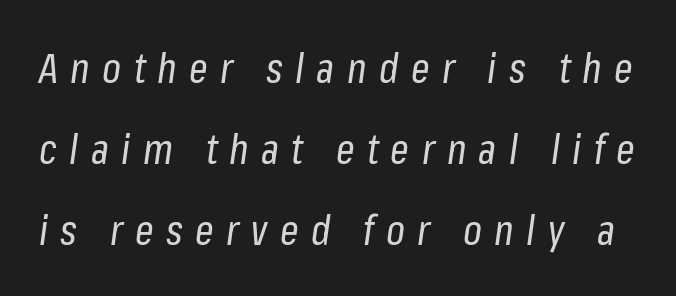
Q: Is the text bold? A: No.
Q: Is the text italic (slanted)? A: Yes, it leans right by about 8 degrees.
Q: Is the text underlined? A: No.
Q: Is the spacing between letters normal or unusually wide? A: Unusually wide.
Q: Is the spacing between lines tight, normal or loose? A: Loose.
Q: Width (condensed, normal, or wide)? A: Condensed.
Q: Stroke contrast? A: Low.
Q: x-height? A: Medium.
Q: Monospaced? A: No.
